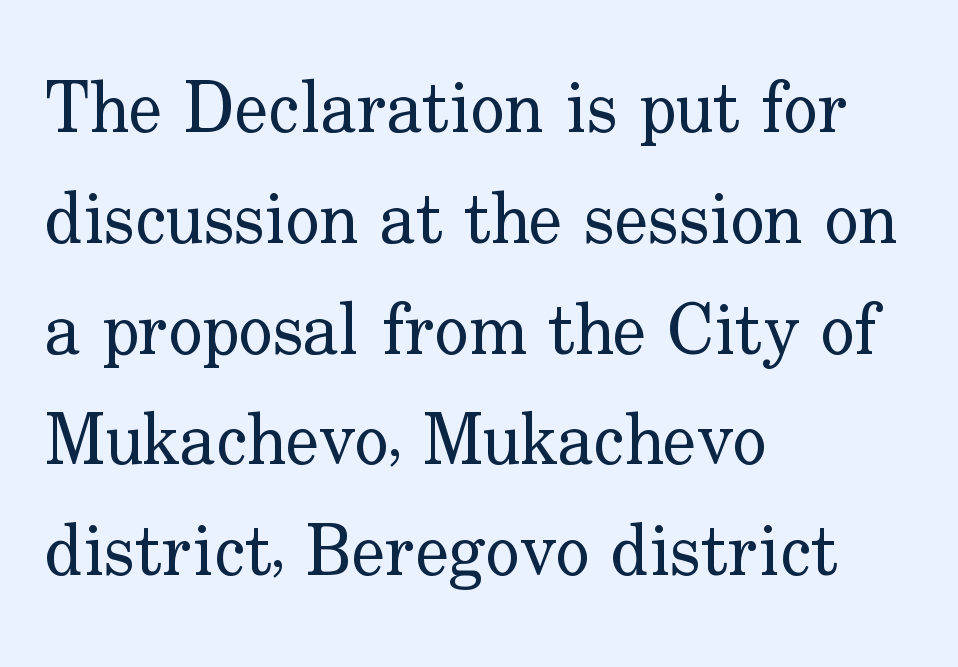
The specimen omits any rule beneath the text block's lines. This sample keeps an unexceptional amount of space between lines. Caption: face not bold, strokes unweighted. Typographically, this falls in the serif category. Typeset ragged right — the left edge is the straight one.
